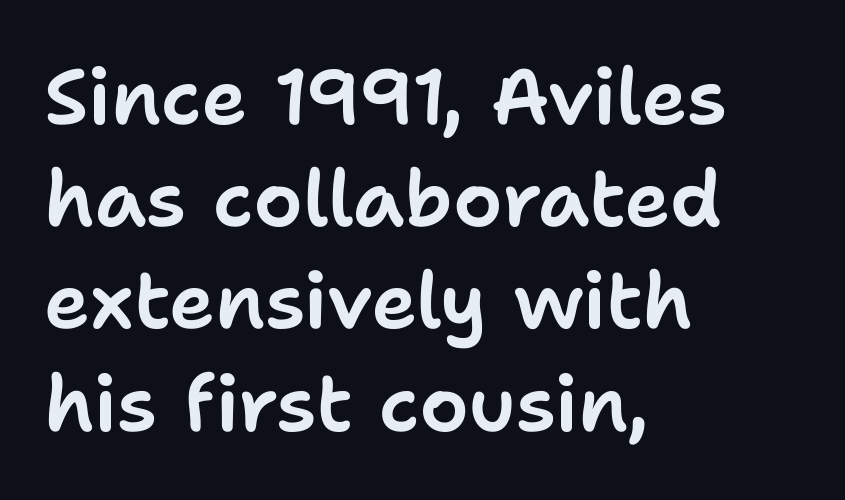
{"serif": "no", "italic": "no", "width": "normal", "stroke_contrast": "low", "x_height": "medium", "monospaced": "no", "underline": "no", "align": "left", "line_spacing": "normal", "line_spacing_ratio": 1.31, "letter_spacing": "normal", "letter_spacing_em": 0.0, "glyph_px": 78}
